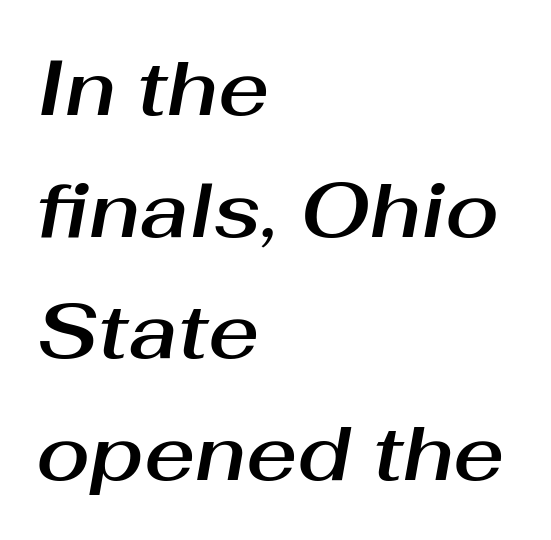
The passage is arranged the way most books set body copy — flush left. Summary of vertical rhythm: regular, with standard interline spacing. A bare baseline throughout the passage. The rendering uses natural spacing where letterforms have individual widths. Each word holds together tightly as a unit, with standard inter-letter gaps. The axis of the letterforms is tilted away from vertical.
